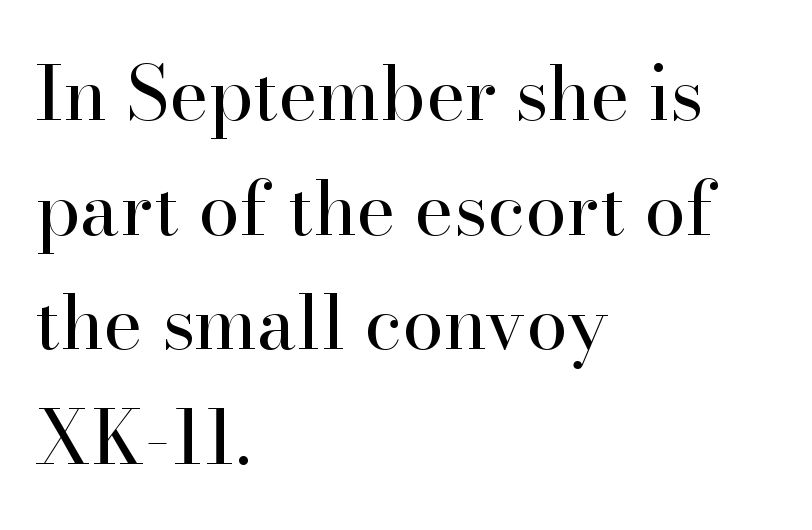
Q: Is the text bold? A: No.
Q: Is the text italic (slanted)? A: No, it is upright.
Q: Is the typeface a serif or a sans-serif typeface? A: Serif.
Q: Is the text underlined? A: No.
Q: How is the paragraph aligned? A: Left-aligned.
Q: Is the spacing between letters normal or unusually wide? A: Normal.
Q: Is the spacing between lines tight, normal or loose? A: Normal.
Q: Width (condensed, normal, or wide)? A: Normal.
Q: Stroke contrast? A: High.
Q: x-height? A: Small.
Q: Monospaced? A: No.
